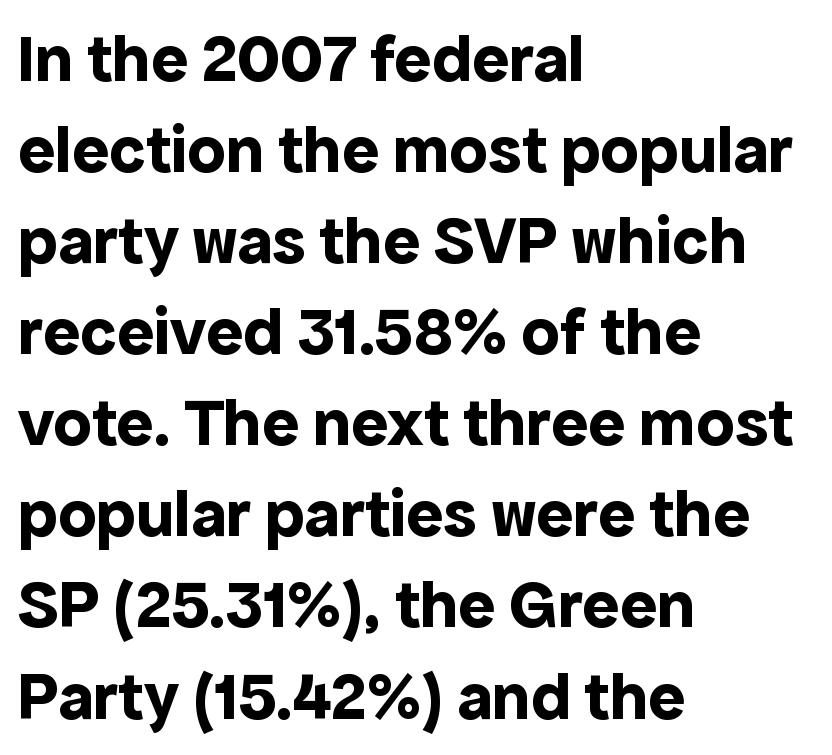
Think of a printed novel: that variable character pitch is what you see here. The typeface chosen for these lines omits serifs. The designer left line spacing at the default. You could call the tracking neutral — neither tight nor loose. Glance below the letters and you will spot only blank space. Do the letters lean? They stand straight.
